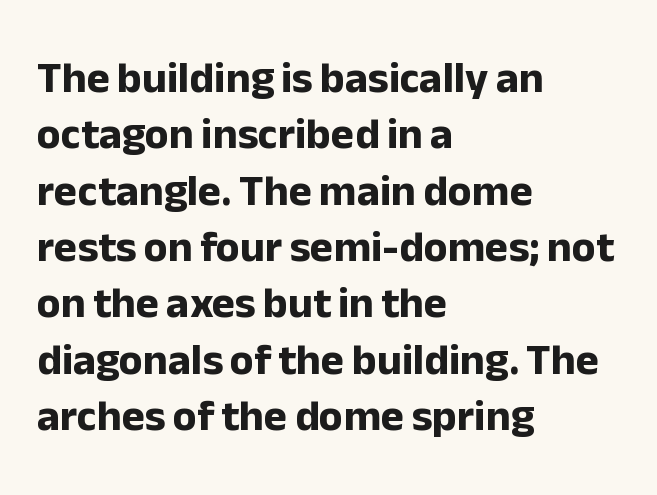
{"serif": "no", "italic": "no", "bold": "yes", "weight": "bold", "width": "normal", "stroke_contrast": "low", "x_height": "medium", "monospaced": "no", "underline": "no", "align": "left", "line_spacing": "normal", "line_spacing_ratio": 1.28, "letter_spacing": "normal", "letter_spacing_em": 0.0, "glyph_px": 44}
